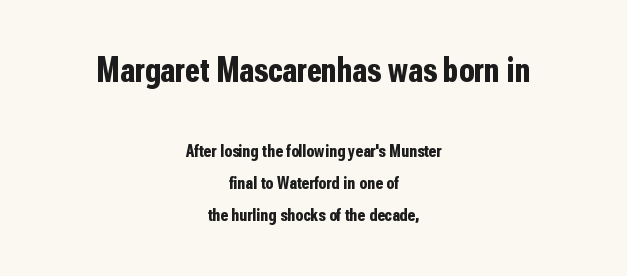
Q: Is the text bold? A: Yes.
Q: Is the text italic (slanted)? A: No, it is upright.
Q: Is the typeface a serif or a sans-serif typeface? A: Sans-serif.
Q: Is the text underlined? A: No.
Q: How is the paragraph aligned? A: Centered.
Q: Is the spacing between letters normal or unusually wide? A: Normal.
Q: Which block of text is set in a larger size, the first (top) or the second (bottom)? A: The first (top) one.
Q: Width (condensed, normal, or wide)? A: Condensed.
Q: Stroke contrast? A: Low.
Q: x-height? A: Medium.
Q: Monospaced? A: No.
